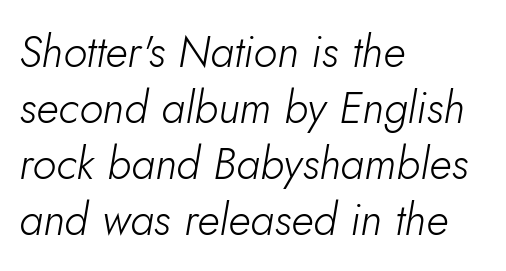
{"italic": "yes", "lean": "right", "slant_degrees": 5, "bold": "no", "weight": "light", "width": "normal", "stroke_contrast": "low", "x_height": "small", "monospaced": "no", "underline": "no", "align": "left", "line_spacing": "normal", "line_spacing_ratio": 1.27, "letter_spacing": "normal", "letter_spacing_em": 0.0, "glyph_px": 44}
